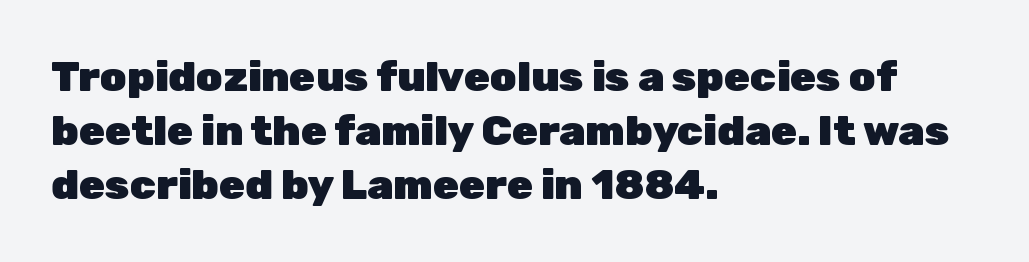
The block of text has a typical density, with ordinary space between rows. What kind of face is this? One without serifs — a sans. Each row of text sits above clean, open space. The rendering uses a bold face; every stroke is thick and dark. This rendering leaves character spacing at its baseline value. This rendering uses left alignment, leaving the right contour irregular.
